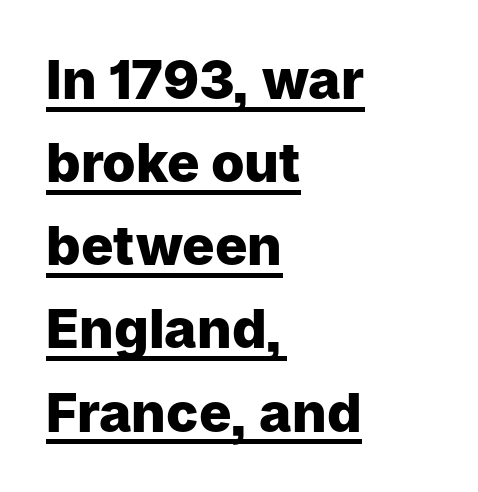
{"serif": "no", "italic": "no", "bold": "yes", "weight": "heavy", "width": "normal", "stroke_contrast": "low", "x_height": "medium", "monospaced": "no", "underline": "yes", "align": "left", "line_spacing": "normal", "line_spacing_ratio": 1.54, "letter_spacing": "normal", "letter_spacing_em": 0.0, "glyph_px": 54}
